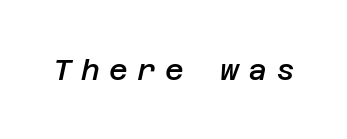
Plain, unruled lines of type. I'd describe the lettering as semibold — firm but not a full bold. This sample uses an oblique cut, with every glyph tilted off the vertical. Observe the wide spacing: letters keep a clear distance from each other.
